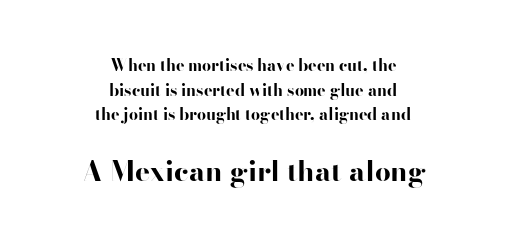
Q: Is the text bold? A: Yes.
Q: Is the text italic (slanted)? A: No, it is upright.
Q: Is the typeface a serif or a sans-serif typeface? A: Sans-serif.
Q: Is the text underlined? A: No.
Q: How is the paragraph aligned? A: Centered.
Q: Is the spacing between letters normal or unusually wide? A: Normal.
Q: Is the spacing between lines tight, normal or loose? A: Normal.
Q: Which block of text is set in a larger size, the first (top) or the second (bottom)? A: The second (bottom) one.
Q: Width (condensed, normal, or wide)? A: Wide.
Q: Stroke contrast? A: High.
Q: x-height? A: Small.
Q: Monospaced? A: No.
